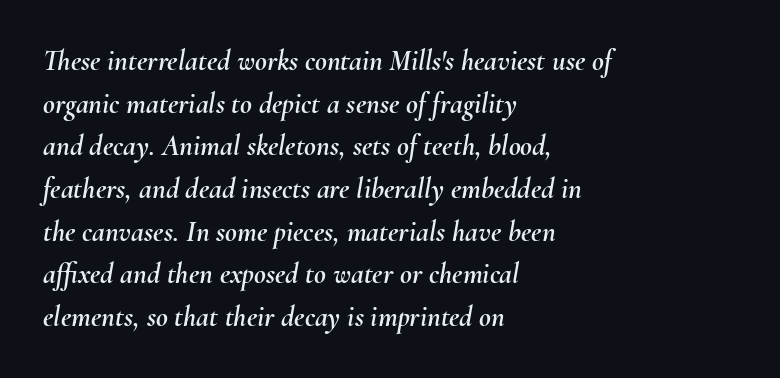
Designer's note — italics engaged. Decoration check: the copy has no underline. Caption: multi-line text, flush left, ragged right. Spacing verdict: proportional, widths tailored to each character. Horizontal bands of white between lines are of average thickness.
